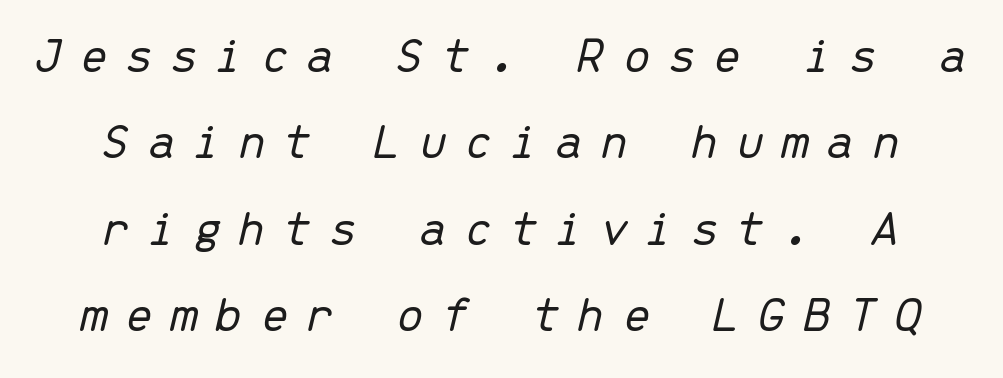
{"italic": "yes", "lean": "right", "slant_degrees": 13, "bold": "no", "weight": "light", "width": "normal", "stroke_contrast": "low", "x_height": "medium", "monospaced": "yes", "underline": "no", "line_spacing": "normal", "line_spacing_ratio": 1.66, "letter_spacing": "wide", "letter_spacing_em": 0.31, "glyph_px": 52}
